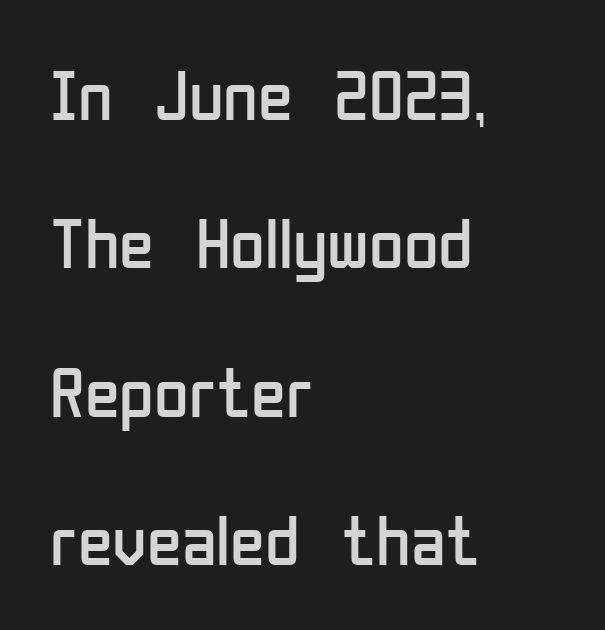
{"serif": "no", "italic": "no", "bold": "no", "weight": "regular", "width": "condensed", "stroke_contrast": "low", "x_height": "medium", "monospaced": "no", "underline": "no", "align": "left", "line_spacing": "loose", "line_spacing_ratio": 2.09, "letter_spacing": "normal", "letter_spacing_em": 0.0, "glyph_px": 71}
